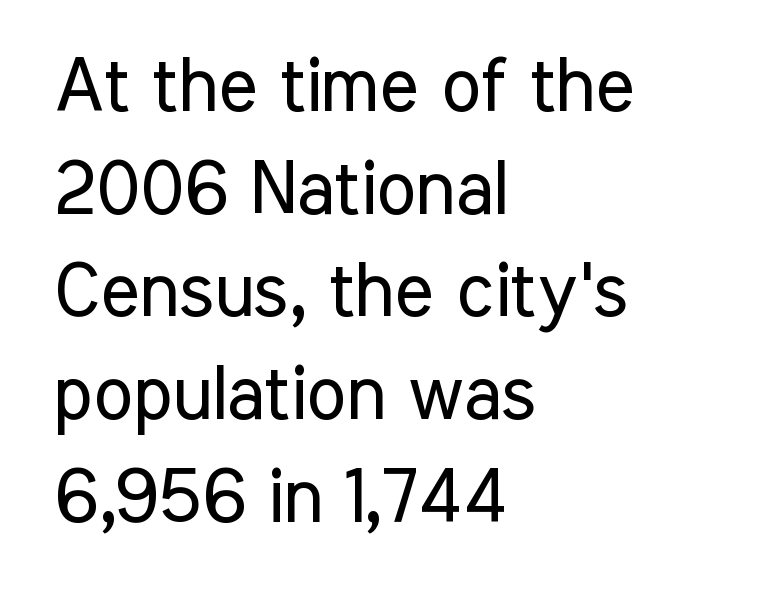
Q: Is the text bold? A: No.
Q: Is the text italic (slanted)? A: No, it is upright.
Q: Is the typeface a serif or a sans-serif typeface? A: Sans-serif.
Q: Is the text underlined? A: No.
Q: How is the paragraph aligned? A: Left-aligned.
Q: Is the spacing between letters normal or unusually wide? A: Normal.
Q: Is the spacing between lines tight, normal or loose? A: Normal.
Q: Width (condensed, normal, or wide)? A: Condensed.
Q: Stroke contrast? A: Low.
Q: x-height? A: Medium.
Q: Monospaced? A: No.
